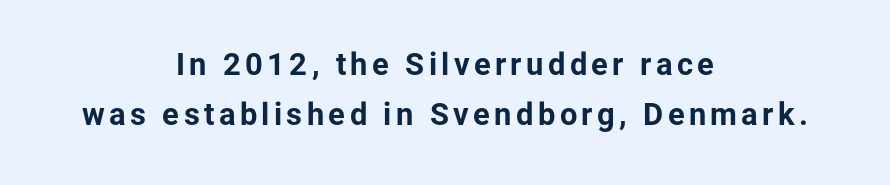
Typeset on center — no edge is straight. These lines are rendered in a variable-pitch font. The sample has been set heavy, in full bold. Nothing sits at the stroke ends, so this counts as sans-serif. One glance says typical: line gaps are just what's usual. Check the space under the baseline: it is left empty.
